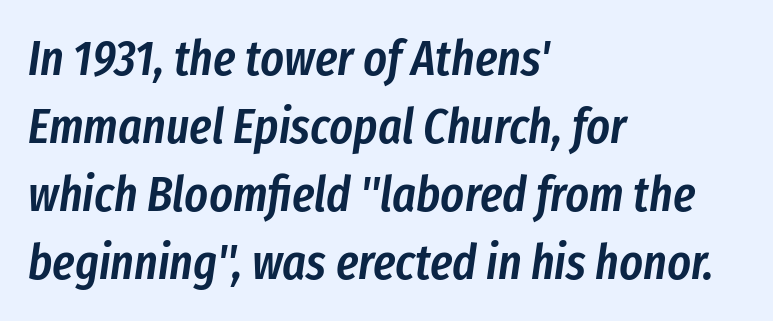
The image shows 50 px semibold, condensed type, italic (leaning right); set left-aligned, normal line spacing (1.36x), normal letter spacing, not underlined; low stroke contrast and a medium x-height.
